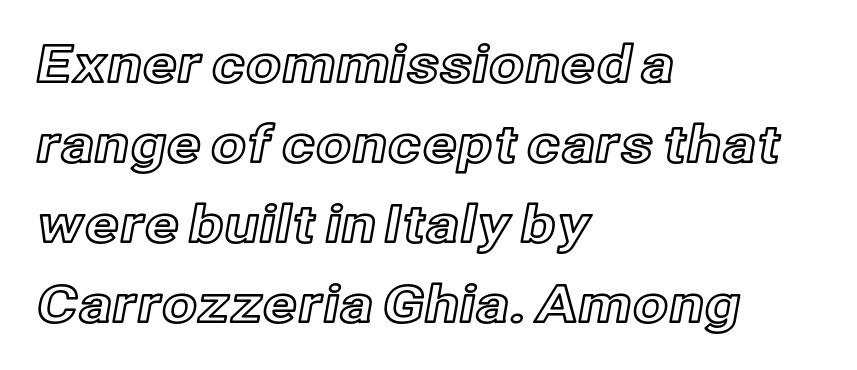
Q: Is the text italic (slanted)? A: Yes.
Q: Is the text underlined? A: No.
Q: How is the paragraph aligned? A: Left-aligned.
Q: Is the spacing between letters normal or unusually wide? A: Normal.
Q: Is the spacing between lines tight, normal or loose? A: Normal.
Q: Width (condensed, normal, or wide)? A: Normal.
Q: x-height? A: Medium.
Q: Monospaced? A: No.
